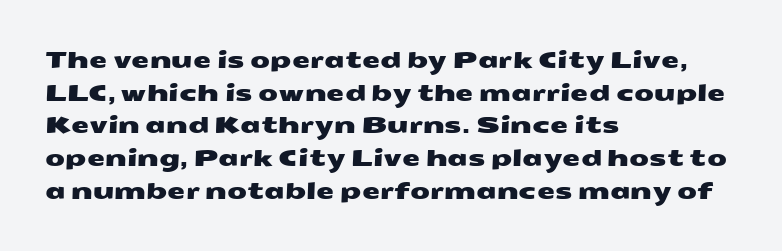
Is the block centered? No — it sits flush against the left margin. Check under the words: just untouched page. What's the leading like? Ordinary, nothing unusual. Inter-character spacing is left at the font's built-in metrics.
